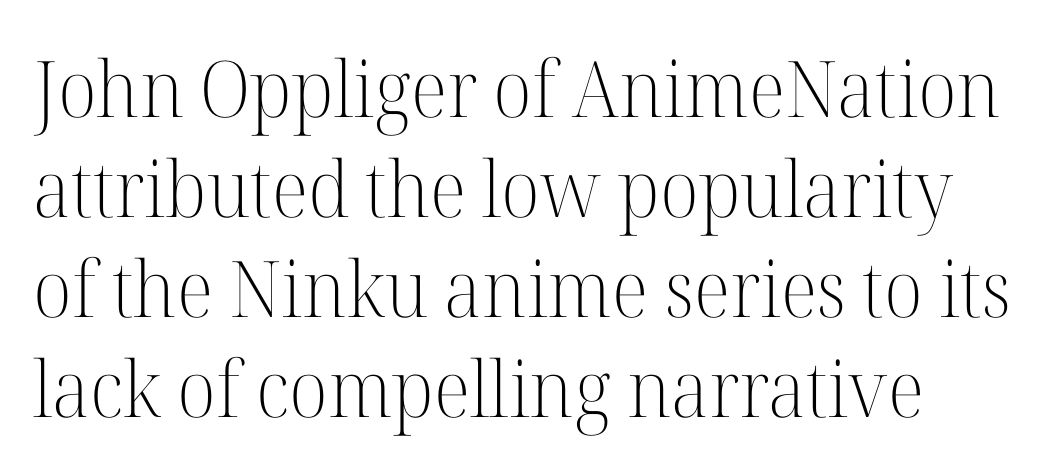
A normal amount of white space separates one row of letters from the next. There is no visible air inserted between adjacent glyphs. Every character sits straight up, as roman type does. The specimen omits any rule beneath the text block's lines.
